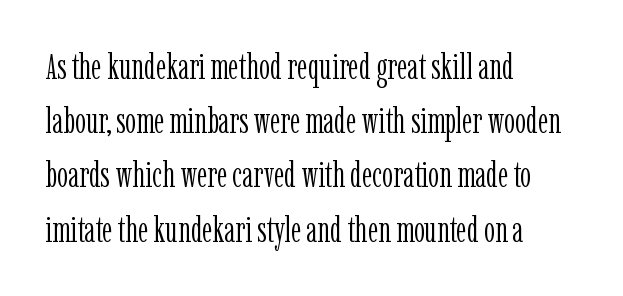
Q: Is the text bold? A: No.
Q: Is the text italic (slanted)? A: No, it is upright.
Q: Is the typeface a serif or a sans-serif typeface? A: Serif.
Q: Is the text underlined? A: No.
Q: How is the paragraph aligned? A: Left-aligned.
Q: Is the spacing between letters normal or unusually wide? A: Normal.
Q: Is the spacing between lines tight, normal or loose? A: Normal.
Q: Width (condensed, normal, or wide)? A: Condensed.
Q: Stroke contrast? A: Low.
Q: x-height? A: Medium.
Q: Monospaced? A: No.
